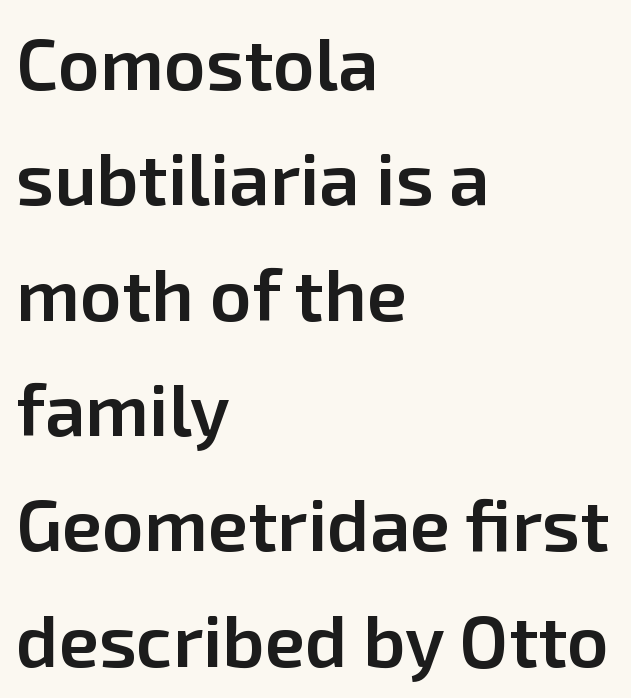
Each glyph is drawn with semibold strokes, heavier than normal yet not fully bold. A student would call this left alignment; a typographer would say flush left, rag right. Bare-footed words on every line. If you measured baseline to baseline, you'd find a middling distance. The typeface chosen for these lines omits serifs.
